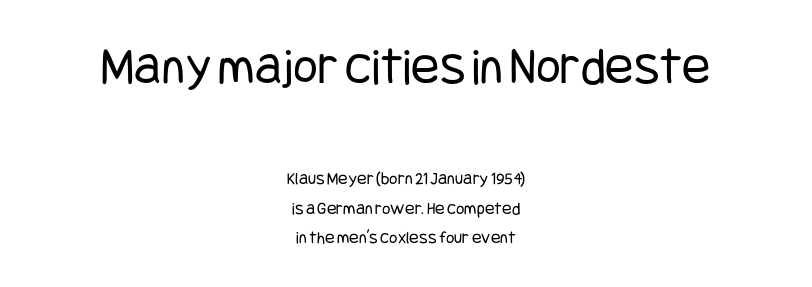
The space between consecutive lines is moderate. Stroke mass is kept to a normal reading level or below. Two sizes are in play, and the larger belongs to the first block. Leftover space on each line is divided equally before and after the words. When letters stand straight like this, we call the style roman or upright.
